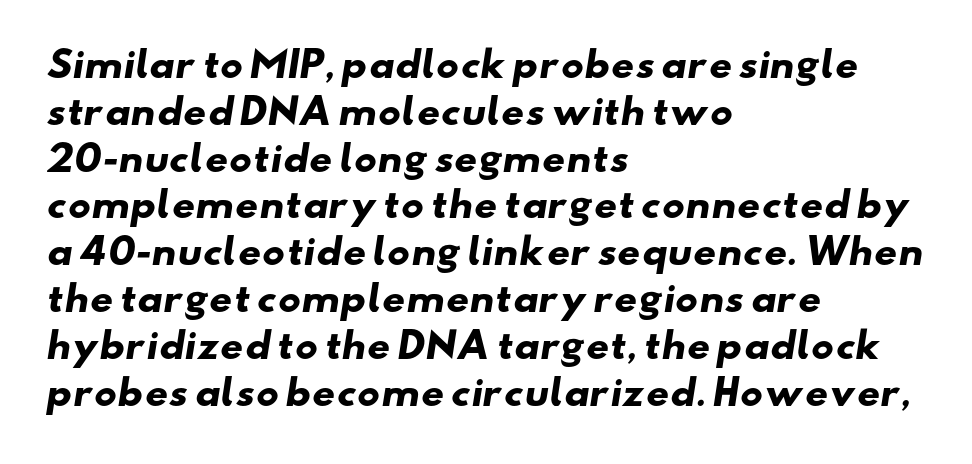
{"serif": "no", "bold": "yes", "weight": "heavy", "width": "wide", "stroke_contrast": "low", "x_height": "small", "monospaced": "no", "underline": "no", "align": "left", "line_spacing": "normal", "line_spacing_ratio": 1.3, "letter_spacing": "normal", "letter_spacing_em": 0.0, "glyph_px": 36}
